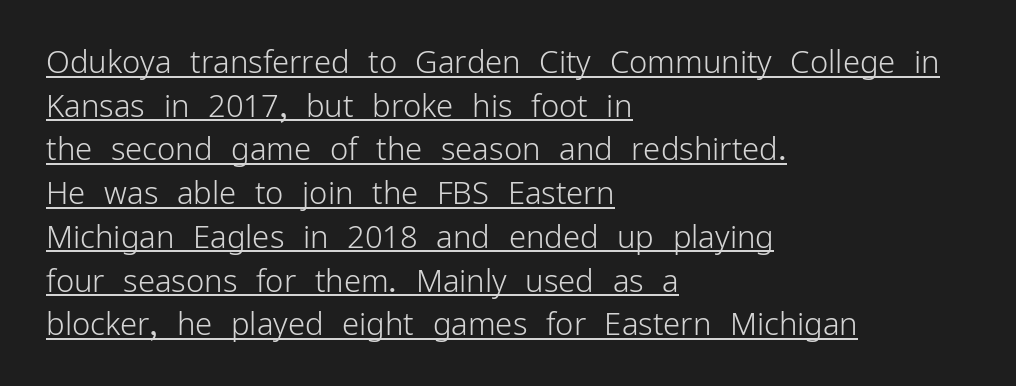
{"serif": "no", "italic": "no", "bold": "no", "weight": "light", "width": "normal", "stroke_contrast": "low", "x_height": "medium", "monospaced": "no", "underline": "yes", "align": "left", "line_spacing": "normal", "line_spacing_ratio": 1.41, "letter_spacing": "normal", "letter_spacing_em": 0.0, "glyph_px": 31}
